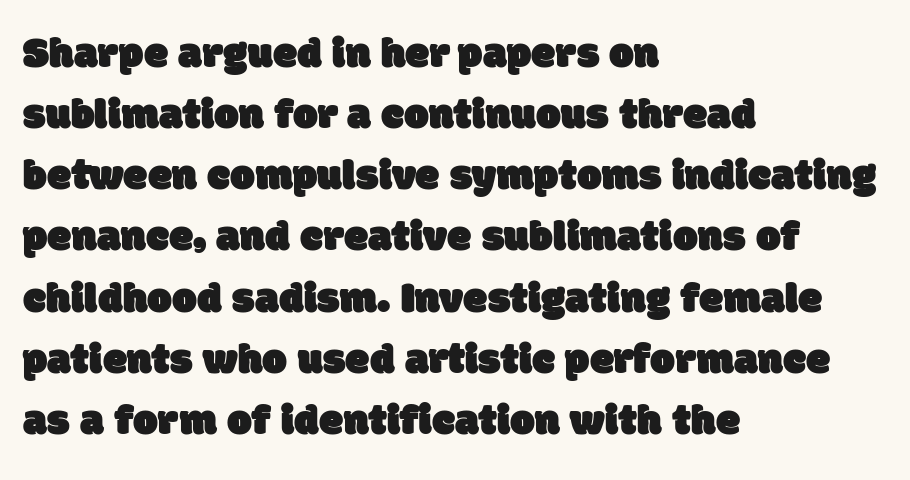
The image shows 44 px sans-serif type; set left-aligned, normal line spacing (1.39x), normal letter spacing, not underlined; low stroke contrast and a large x-height.
